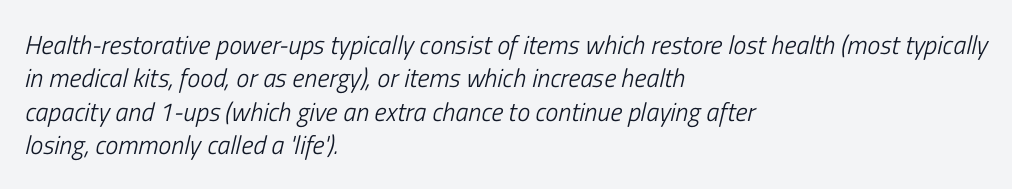
Q: Is the text bold? A: No.
Q: Is the text italic (slanted)? A: Yes, it leans right by about 13 degrees.
Q: Is the text underlined? A: No.
Q: How is the paragraph aligned? A: Left-aligned.
Q: Is the spacing between letters normal or unusually wide? A: Normal.
Q: Is the spacing between lines tight, normal or loose? A: Normal.
